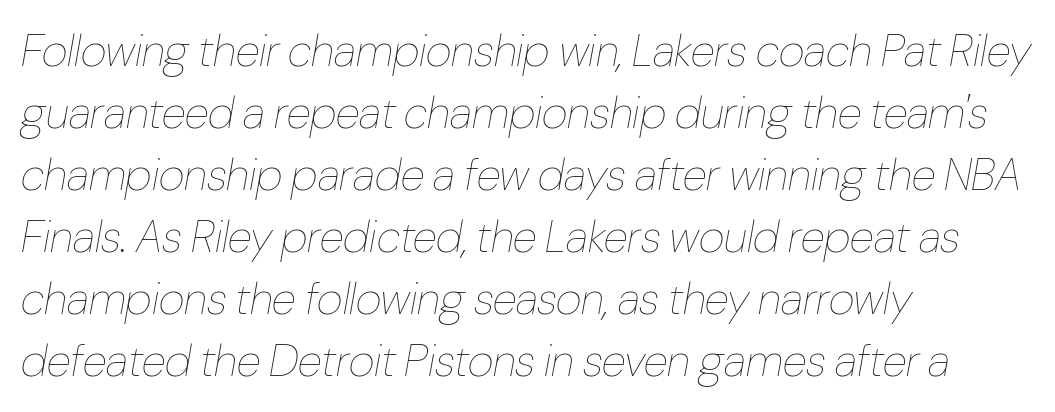
{"italic": "yes", "lean": "right", "slant_degrees": 10, "bold": "no", "weight": "thin", "width": "condensed", "stroke_contrast": "low", "x_height": "medium", "monospaced": "no", "underline": "no", "align": "left", "line_spacing": "normal", "line_spacing_ratio": 1.38, "letter_spacing": "normal", "letter_spacing_em": 0.0, "glyph_px": 45}
